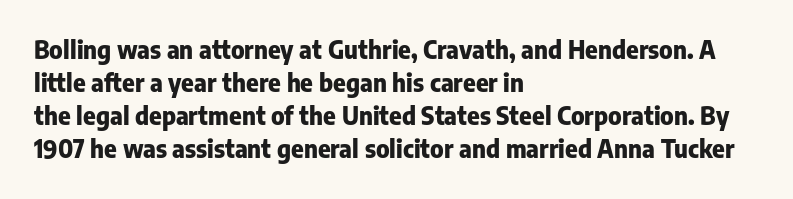
The image shows 24 px bold type, upright; set left-aligned, normal line spacing (1.38x), normal letter spacing, not underlined.
